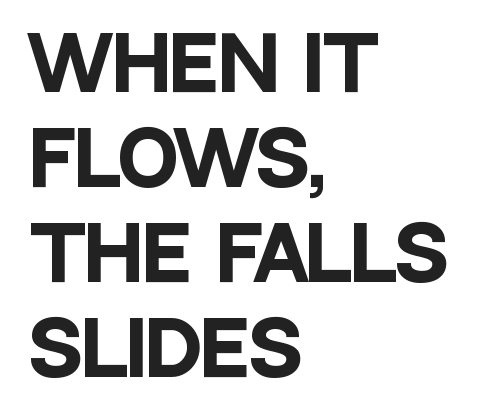
Q: Is the text bold? A: Yes.
Q: Is the text italic (slanted)? A: No, it is upright.
Q: Is the typeface a serif or a sans-serif typeface? A: Sans-serif.
Q: Is the text underlined? A: No.
Q: How is the paragraph aligned? A: Left-aligned.
Q: Is the spacing between letters normal or unusually wide? A: Normal.
Q: Is the spacing between lines tight, normal or loose? A: Normal.
Q: Width (condensed, normal, or wide)? A: Condensed.
Q: Stroke contrast? A: Low.
Q: x-height? A: Large.
Q: Monospaced? A: No.
